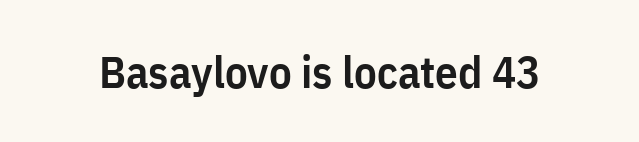
Serifs: no, the terminals of the letterforms are clean. The space beneath each line is pristine and unruled. You could call the tracking neutral — neither tight nor loose. Spacing verdict: proportional, widths tailored to each character.
